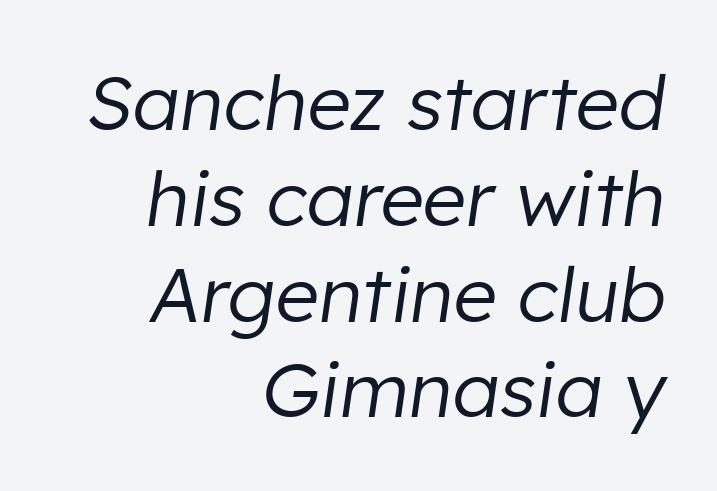
Think of a printed novel: that variable character pitch is what you see here. The ragged edge is on the left, which tells us the setting is flush right. Weight: regular or lighter. Caption: standard tracking, unaltered. Clear beneath every line of the passage.
